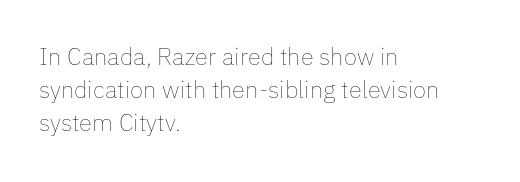
Q: Is the text bold? A: No.
Q: Is the text italic (slanted)? A: No, it is upright.
Q: Is the text underlined? A: No.
Q: How is the paragraph aligned? A: Left-aligned.
Q: Is the spacing between letters normal or unusually wide? A: Normal.
Q: Is the spacing between lines tight, normal or loose? A: Normal.
